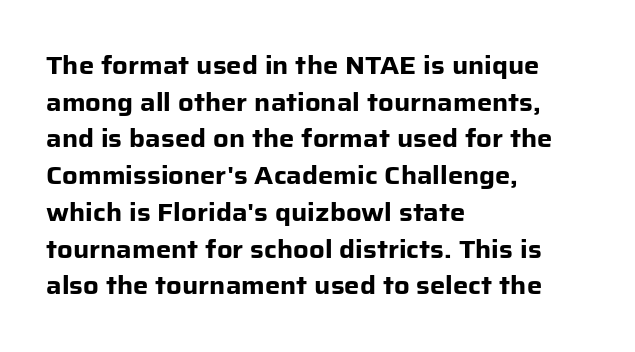
The image shows 24 px bold type, upright; set left-aligned, normal line spacing (1.53x), normal letter spacing, not underlined.
